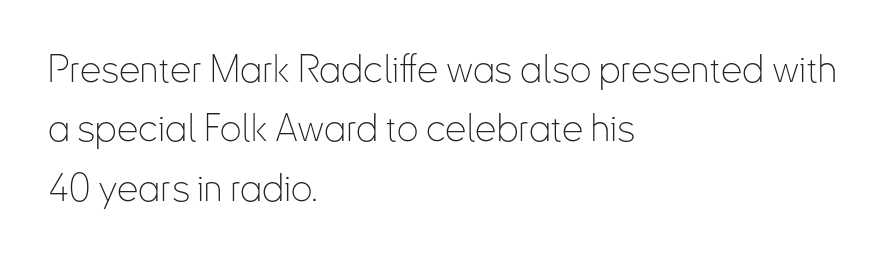
The image shows 38 px thin, condensed sans-serif type, upright; set left-aligned, normal line spacing (1.56x), normal letter spacing, not underlined; low stroke contrast and a small x-height.
